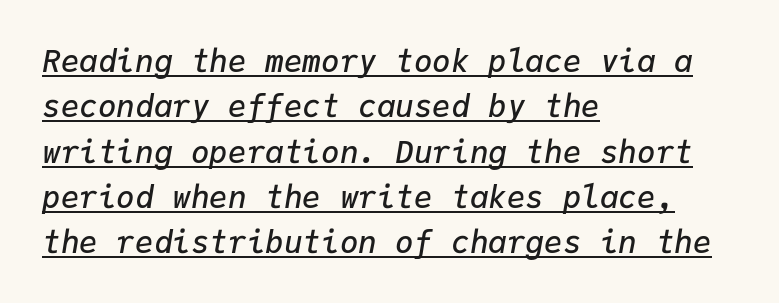
Q: Is the text bold? A: Semi-bold.
Q: Is the text italic (slanted)? A: Yes, it leans right by about 9 degrees.
Q: Is the text underlined? A: Yes.
Q: How is the paragraph aligned? A: Left-aligned.
Q: Is the spacing between letters normal or unusually wide? A: Normal.
Q: Is the spacing between lines tight, normal or loose? A: Normal.
Q: Width (condensed, normal, or wide)? A: Normal.
Q: Stroke contrast? A: Low.
Q: x-height? A: Medium.
Q: Monospaced? A: Yes.
